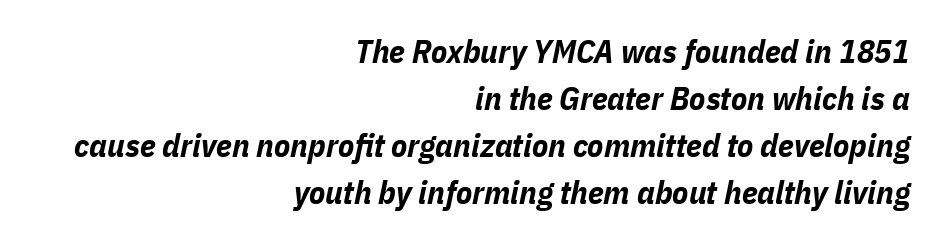
Q: Is the text bold? A: Yes.
Q: Is the text italic (slanted)? A: Yes, it leans right by about 11 degrees.
Q: Is the text underlined? A: No.
Q: How is the paragraph aligned? A: Right-aligned.
Q: Is the spacing between letters normal or unusually wide? A: Normal.
Q: Is the spacing between lines tight, normal or loose? A: Normal.
Q: Width (condensed, normal, or wide)? A: Condensed.
Q: Stroke contrast? A: Low.
Q: x-height? A: Medium.
Q: Monospaced? A: No.
